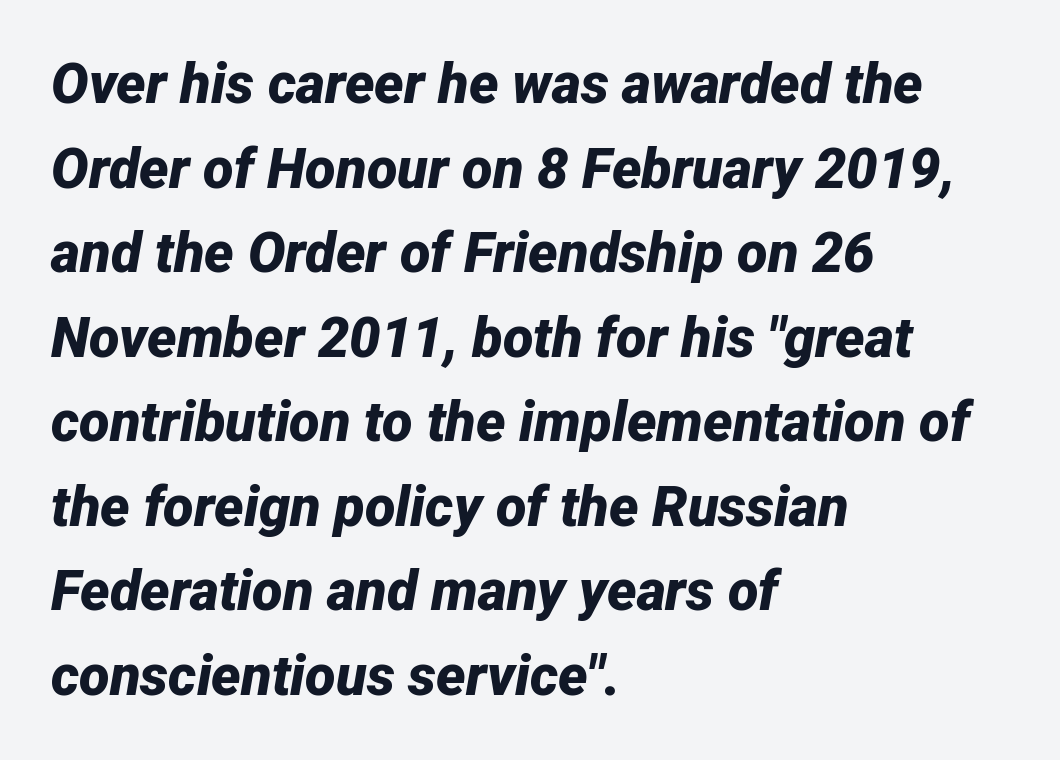
How heavy is the stroke? Heavy — this is a bold. The space between consecutive lines is moderate. The tracking reads as untouched default to a designer's eye. Clear beneath every line of the passage.
